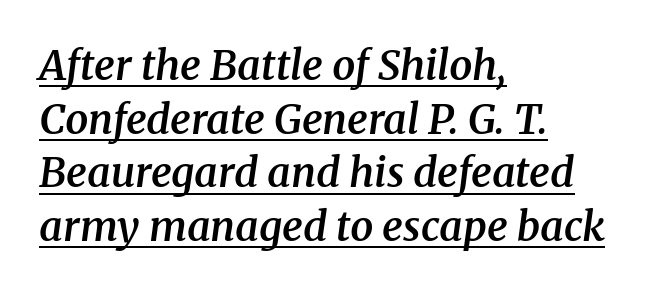
{"serif": "yes", "italic": "yes", "lean": "right", "slant_degrees": 8, "bold": "semi", "weight": "semibold", "width": "normal", "stroke_contrast": "medium", "x_height": "medium", "monospaced": "no", "underline": "yes", "align": "left", "line_spacing": "normal", "line_spacing_ratio": 1.31, "letter_spacing": "normal", "letter_spacing_em": 0.0, "glyph_px": 41}
